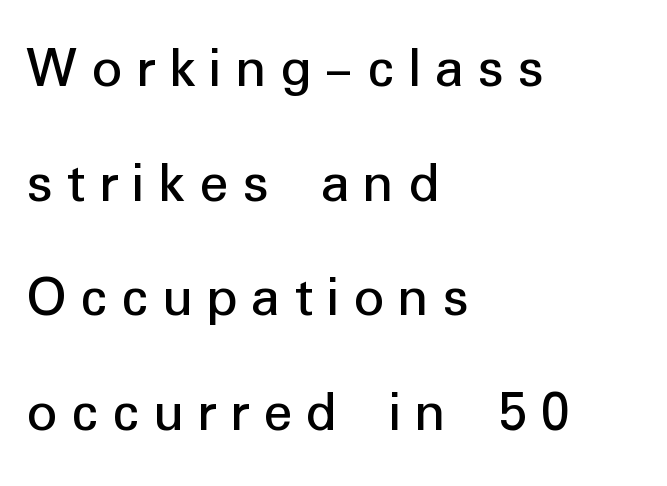
Q: Is the text bold? A: No.
Q: Is the text italic (slanted)? A: No, it is upright.
Q: Is the typeface a serif or a sans-serif typeface? A: Sans-serif.
Q: Is the text underlined? A: No.
Q: How is the paragraph aligned? A: Left-aligned.
Q: Is the spacing between letters normal or unusually wide? A: Unusually wide.
Q: Is the spacing between lines tight, normal or loose? A: Loose.
Q: Width (condensed, normal, or wide)? A: Normal.
Q: Stroke contrast? A: Low.
Q: x-height? A: Medium.
Q: Monospaced? A: No.
